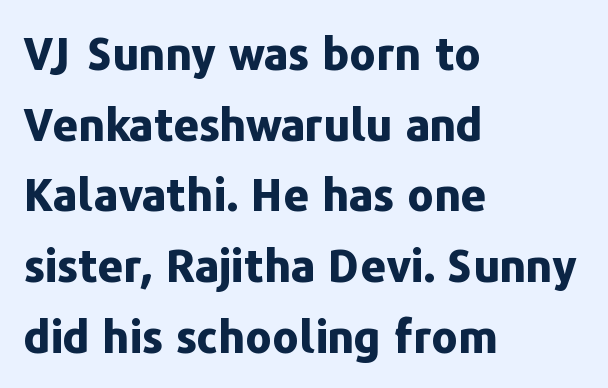
Q: Is the text bold? A: Yes.
Q: Is the text italic (slanted)? A: No, it is upright.
Q: Is the typeface a serif or a sans-serif typeface? A: Sans-serif.
Q: Is the text underlined? A: No.
Q: How is the paragraph aligned? A: Left-aligned.
Q: Is the spacing between letters normal or unusually wide? A: Normal.
Q: Is the spacing between lines tight, normal or loose? A: Normal.
Q: Width (condensed, normal, or wide)? A: Normal.
Q: Stroke contrast? A: Low.
Q: x-height? A: Medium.
Q: Monospaced? A: No.
